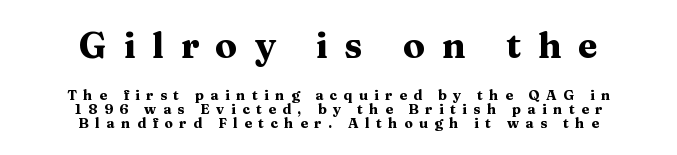
{"serif": "yes", "italic": "no", "bold": "yes", "weight": "heavy", "width": "wide", "stroke_contrast": "medium", "x_height": "medium", "monospaced": "no", "underline": "no", "align": "center", "line_spacing": "tight", "line_spacing_ratio": 0.99, "letter_spacing": "wide", "letter_spacing_em": 0.46, "larger_block": "first", "size_ratio": 2.57, "glyph_px": 36}
